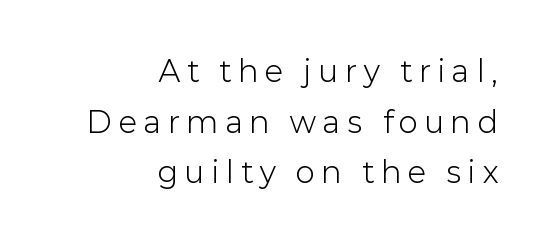
Q: Is the text bold? A: No.
Q: Is the text italic (slanted)? A: No, it is upright.
Q: Is the typeface a serif or a sans-serif typeface? A: Sans-serif.
Q: Is the text underlined? A: No.
Q: How is the paragraph aligned? A: Right-aligned.
Q: Is the spacing between letters normal or unusually wide? A: Unusually wide.
Q: Width (condensed, normal, or wide)? A: Normal.
Q: Stroke contrast? A: Low.
Q: x-height? A: Medium.
Q: Monospaced? A: No.
